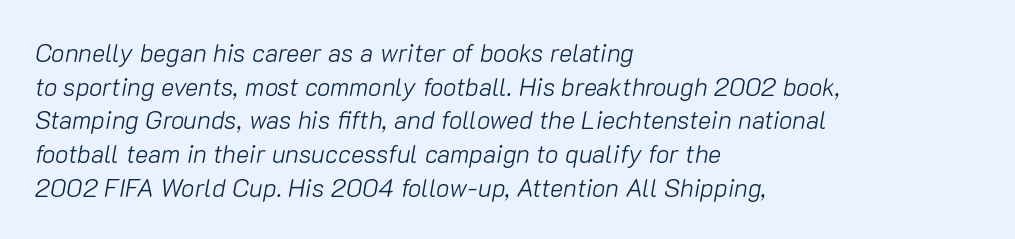
The typography opts for an oblique posture over an upright one. Descenders hang freely into open space. Notice how descenders clear the ascenders below comfortably — that's standard leading. Caption: face not bold, strokes unweighted. Students, note that the glyphs here touch the page at normal intervals.
